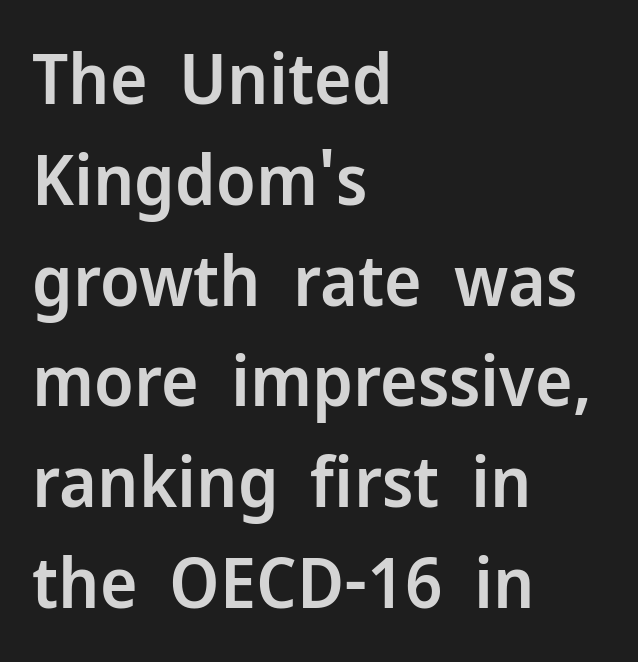
Q: Is the text bold? A: Semi-bold.
Q: Is the text italic (slanted)? A: No, it is upright.
Q: Is the typeface a serif or a sans-serif typeface? A: Sans-serif.
Q: Is the text underlined? A: No.
Q: How is the paragraph aligned? A: Left-aligned.
Q: Is the spacing between letters normal or unusually wide? A: Normal.
Q: Is the spacing between lines tight, normal or loose? A: Normal.
Q: Width (condensed, normal, or wide)? A: Normal.
Q: Stroke contrast? A: Low.
Q: x-height? A: Medium.
Q: Monospaced? A: No.
